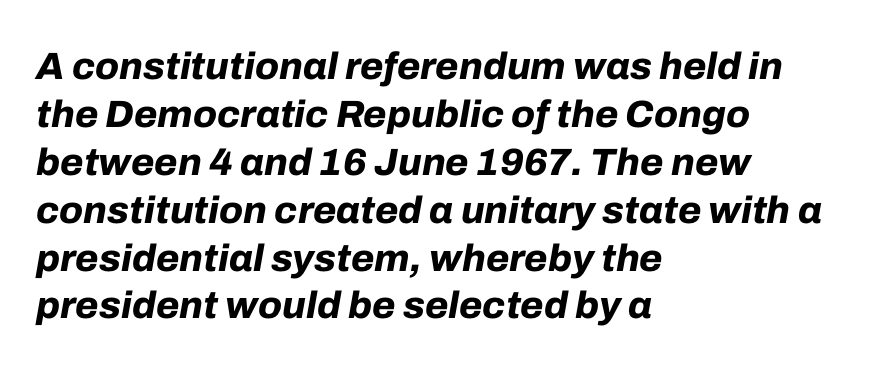
Q: Is the text bold? A: Yes.
Q: Is the text italic (slanted)? A: Yes, it leans right by about 10 degrees.
Q: Is the text underlined? A: No.
Q: How is the paragraph aligned? A: Left-aligned.
Q: Is the spacing between letters normal or unusually wide? A: Normal.
Q: Is the spacing between lines tight, normal or loose? A: Normal.
Q: Width (condensed, normal, or wide)? A: Normal.
Q: Stroke contrast? A: Low.
Q: x-height? A: Medium.
Q: Monospaced? A: No.
